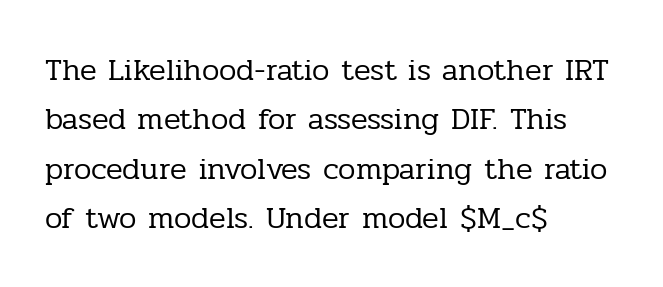
Q: Is the text bold? A: No.
Q: Is the text italic (slanted)? A: No, it is upright.
Q: Is the typeface a serif or a sans-serif typeface? A: Serif.
Q: Is the text underlined? A: No.
Q: How is the paragraph aligned? A: Left-aligned.
Q: Is the spacing between letters normal or unusually wide? A: Normal.
Q: Is the spacing between lines tight, normal or loose? A: Normal.
Q: Width (condensed, normal, or wide)? A: Normal.
Q: Stroke contrast? A: Low.
Q: x-height? A: Medium.
Q: Monospaced? A: No.
